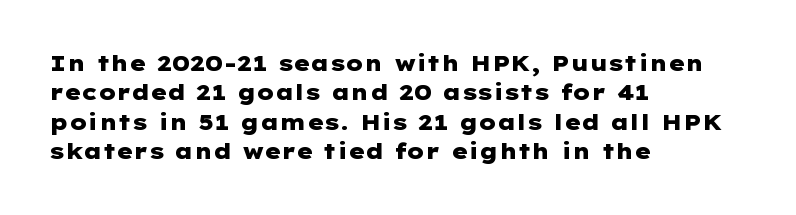
The image shows 22 px bold type, upright; set left-aligned, normal line spacing (1.34x), normal letter spacing, not underlined.
